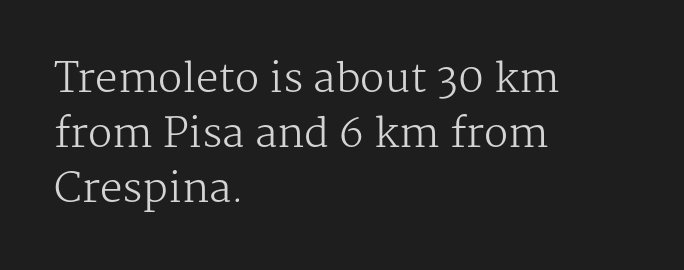
Between one letter and the next there's only the usual sliver of space. Stem width sits at or under what a default text font uses. Spacing verdict: proportional, widths tailored to each character. Is there much room between lines? A standard amount, neither cramped nor airy. A roman cut, with each character standing at attention.
